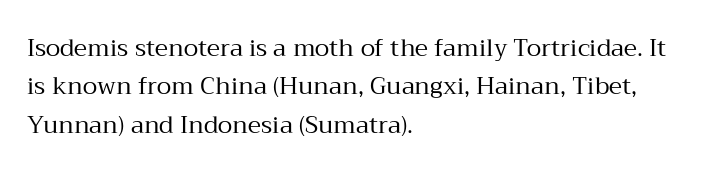
Q: Is the text bold? A: No.
Q: Is the text italic (slanted)? A: No, it is upright.
Q: Is the text underlined? A: No.
Q: How is the paragraph aligned? A: Left-aligned.
Q: Is the spacing between letters normal or unusually wide? A: Normal.
Q: Is the spacing between lines tight, normal or loose? A: Normal.
